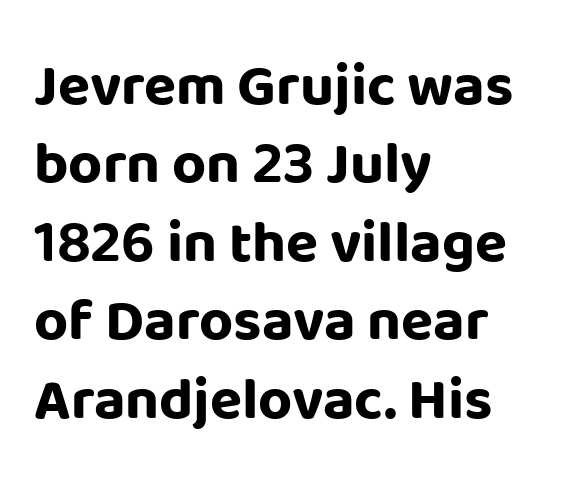
Q: Is the text bold? A: Yes.
Q: Is the text italic (slanted)? A: No, it is upright.
Q: Is the typeface a serif or a sans-serif typeface? A: Sans-serif.
Q: Is the text underlined? A: No.
Q: How is the paragraph aligned? A: Left-aligned.
Q: Is the spacing between letters normal or unusually wide? A: Normal.
Q: Is the spacing between lines tight, normal or loose? A: Normal.
Q: Width (condensed, normal, or wide)? A: Normal.
Q: Stroke contrast? A: Low.
Q: x-height? A: Large.
Q: Monospaced? A: No.
